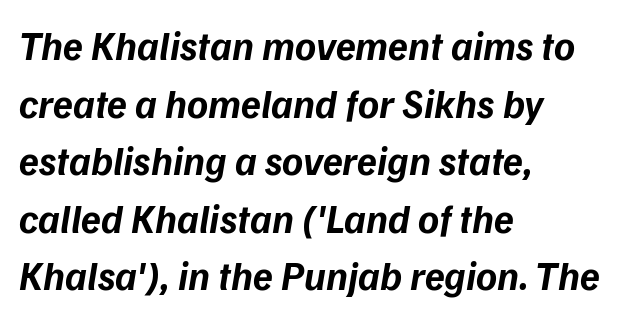
Q: Is the text bold? A: Yes.
Q: Is the typeface a serif or a sans-serif typeface? A: Sans-serif.
Q: Is the text underlined? A: No.
Q: How is the paragraph aligned? A: Left-aligned.
Q: Is the spacing between letters normal or unusually wide? A: Normal.
Q: Is the spacing between lines tight, normal or loose? A: Normal.
Q: Width (condensed, normal, or wide)? A: Normal.
Q: Stroke contrast? A: Low.
Q: x-height? A: Medium.
Q: Monospaced? A: No.
